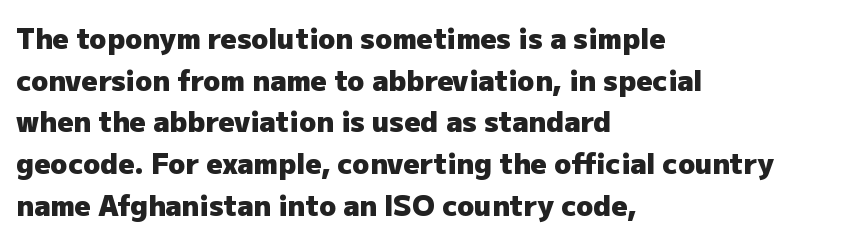
Q: Is the text bold? A: Yes.
Q: Is the text italic (slanted)? A: No, it is upright.
Q: Is the typeface a serif or a sans-serif typeface? A: Sans-serif.
Q: Is the text underlined? A: No.
Q: How is the paragraph aligned? A: Left-aligned.
Q: Is the spacing between letters normal or unusually wide? A: Normal.
Q: Is the spacing between lines tight, normal or loose? A: Normal.
Q: Width (condensed, normal, or wide)? A: Normal.
Q: Stroke contrast? A: Low.
Q: x-height? A: Medium.
Q: Monospaced? A: No.
